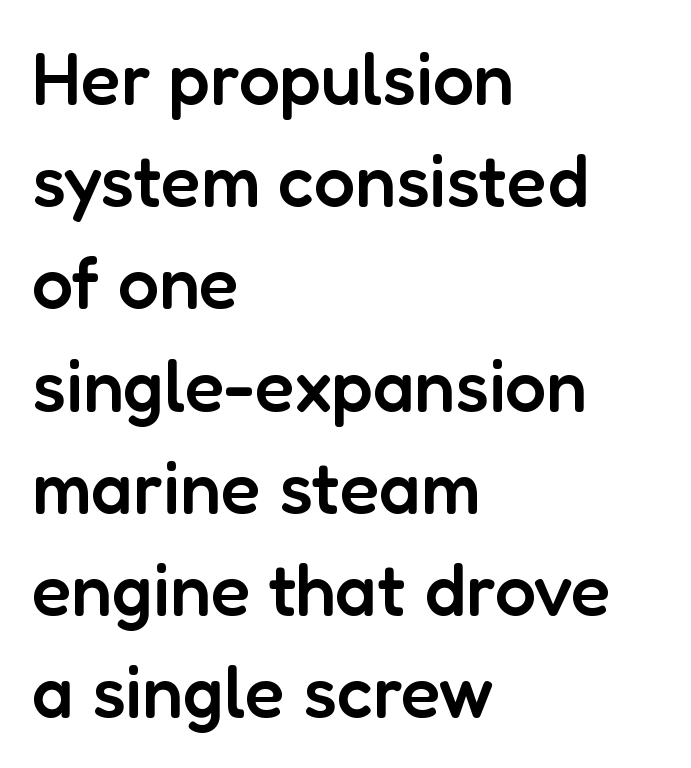
The image shows 73 px semibold sans-serif type, upright; set left-aligned, normal line spacing (1.4x), normal letter spacing, not underlined; low stroke contrast and a medium x-height.
